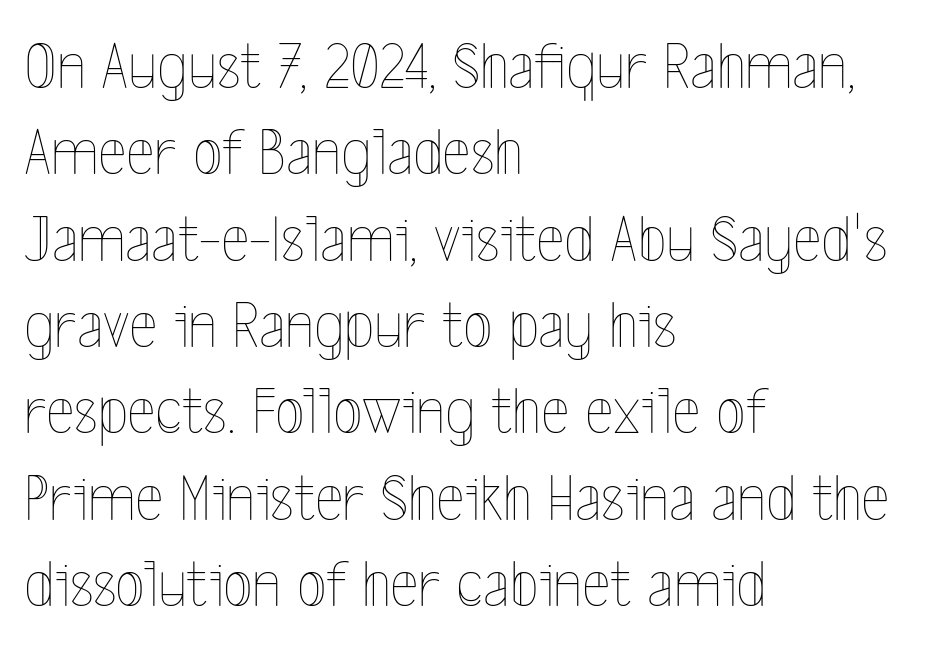
Q: Is the text bold? A: No.
Q: Is the text italic (slanted)? A: No, it is upright.
Q: Is the text underlined? A: No.
Q: How is the paragraph aligned? A: Left-aligned.
Q: Is the spacing between letters normal or unusually wide? A: Normal.
Q: Is the spacing between lines tight, normal or loose? A: Normal.
Q: Width (condensed, normal, or wide)? A: Condensed.
Q: x-height? A: Medium.
Q: Monospaced? A: No.
